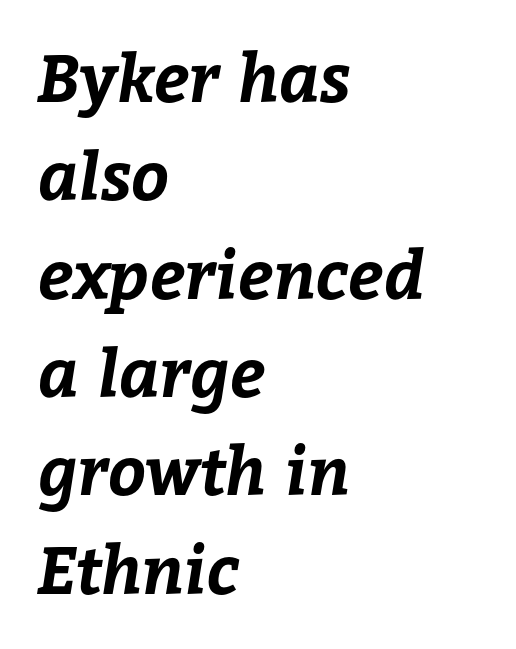
Q: Is the text bold? A: Yes.
Q: Is the text underlined? A: No.
Q: How is the paragraph aligned? A: Left-aligned.
Q: Is the spacing between letters normal or unusually wide? A: Normal.
Q: Is the spacing between lines tight, normal or loose? A: Normal.
Q: Width (condensed, normal, or wide)? A: Normal.
Q: Stroke contrast? A: Low.
Q: x-height? A: Medium.
Q: Monospaced? A: No.
